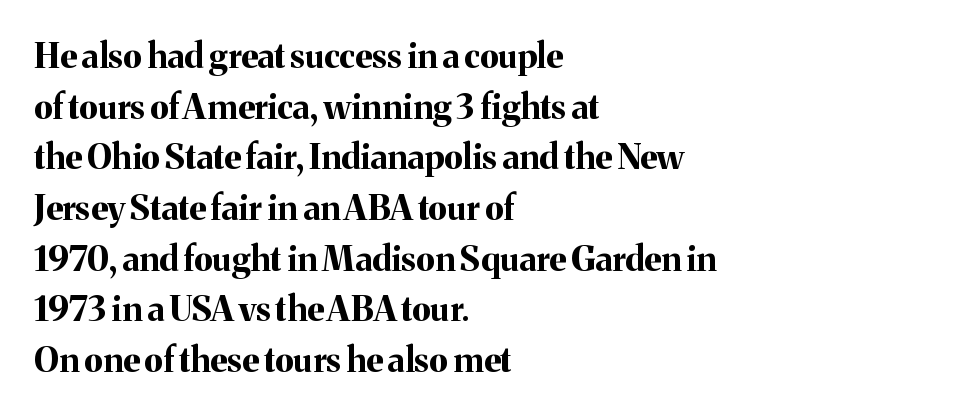
A student would call this left alignment; a typographer would say flush left, rag right. The glyphs in this specimen are seriffed. A typesetter would call this proportional, since set widths differ per character. Does the lettering tilt? It doesn't — this is upright. These lines sit exactly where default settings would place them. Thick stems and heavy bowls — unmistakably bold.
